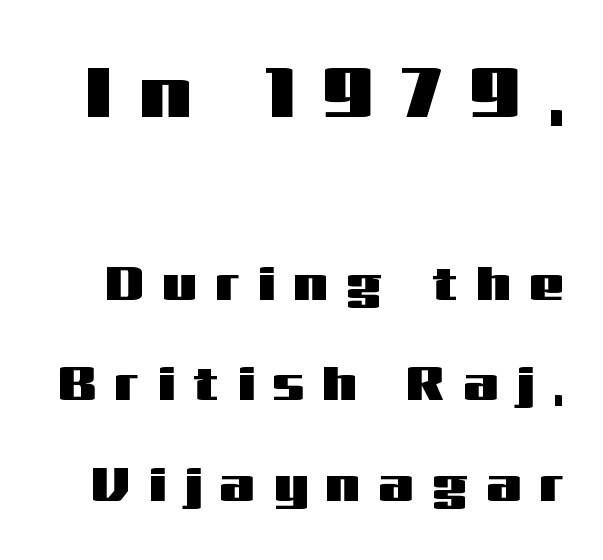
{"serif": "no", "italic": "no", "width": "wide", "stroke_contrast": "medium", "x_height": "medium", "monospaced": "no", "underline": "no", "line_spacing": "loose", "line_spacing_ratio": 2.05, "letter_spacing": "wide", "letter_spacing_em": 0.38, "larger_block": "first", "size_ratio": 1.49, "glyph_px": 73}
